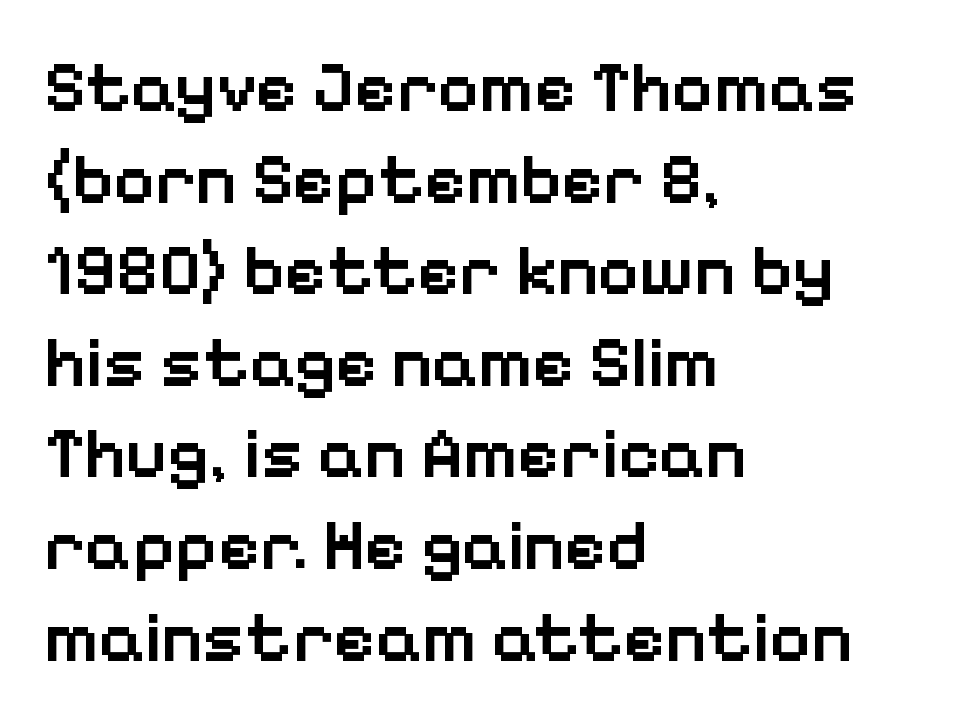
{"serif": "no", "italic": "no", "bold": "semi", "weight": "semibold", "width": "normal", "stroke_contrast": "low", "x_height": "medium", "monospaced": "no", "underline": "no", "align": "left", "line_spacing": "normal", "line_spacing_ratio": 1.29, "letter_spacing": "normal", "letter_spacing_em": 0.0, "glyph_px": 71}
